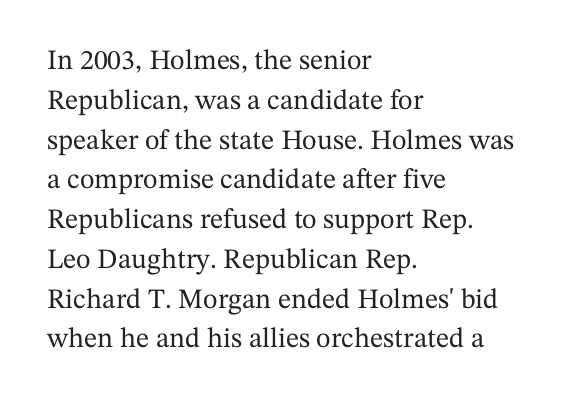
Q: Is the text italic (slanted)? A: No, it is upright.
Q: Is the typeface a serif or a sans-serif typeface? A: Serif.
Q: Is the text underlined? A: No.
Q: How is the paragraph aligned? A: Left-aligned.
Q: Is the spacing between letters normal or unusually wide? A: Normal.
Q: Is the spacing between lines tight, normal or loose? A: Normal.
Q: Width (condensed, normal, or wide)? A: Normal.
Q: Stroke contrast? A: Medium.
Q: x-height? A: Medium.
Q: Monospaced? A: No.
